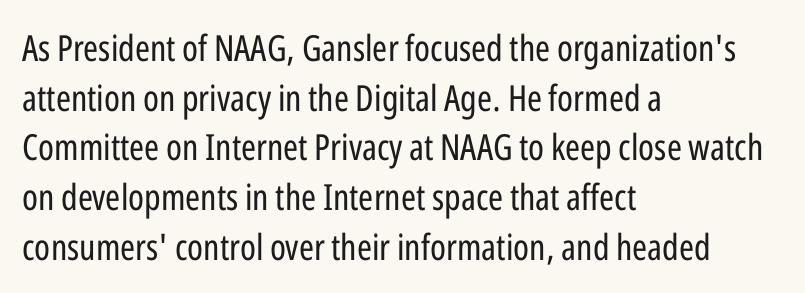
{"serif": "no", "italic": "no", "bold": "no", "weight": "regular", "width": "condensed", "stroke_contrast": "low", "x_height": "medium", "monospaced": "no", "underline": "no", "align": "left", "line_spacing": "normal", "line_spacing_ratio": 1.38, "letter_spacing": "normal", "letter_spacing_em": 0.0, "glyph_px": 36}
